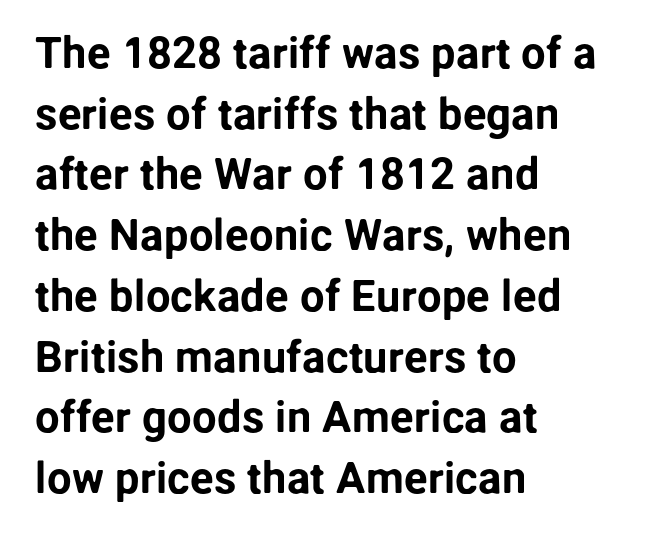
The image shows 44 px sans-serif type, upright; set left-aligned, normal line spacing (1.38x), normal letter spacing, not underlined; low stroke contrast and a medium x-height.
